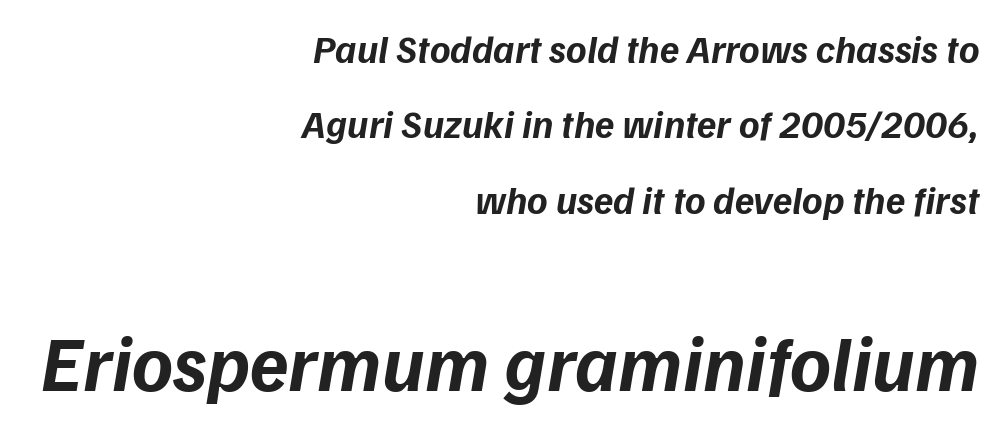
{"italic": "yes", "lean": "right", "slant_degrees": 9, "bold": "yes", "weight": "bold", "width": "normal", "stroke_contrast": "low", "x_height": "medium", "monospaced": "no", "underline": "no", "align": "right", "line_spacing": "loose", "line_spacing_ratio": 1.93, "letter_spacing": "normal", "letter_spacing_em": 0.0, "larger_block": "second", "size_ratio": 2.0, "glyph_px": 78}
